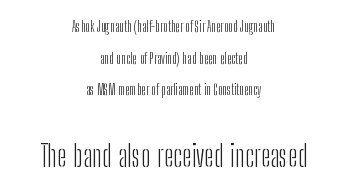
Q: Is the text bold? A: No.
Q: Is the text italic (slanted)? A: No, it is upright.
Q: Is the typeface a serif or a sans-serif typeface? A: Sans-serif.
Q: Is the text underlined? A: No.
Q: How is the paragraph aligned? A: Centered.
Q: Is the spacing between letters normal or unusually wide? A: Normal.
Q: Is the spacing between lines tight, normal or loose? A: Loose.
Q: Which block of text is set in a larger size, the first (top) or the second (bottom)? A: The second (bottom) one.
Q: Width (condensed, normal, or wide)? A: Condensed.
Q: Stroke contrast? A: Low.
Q: x-height? A: Medium.
Q: Monospaced? A: No.
